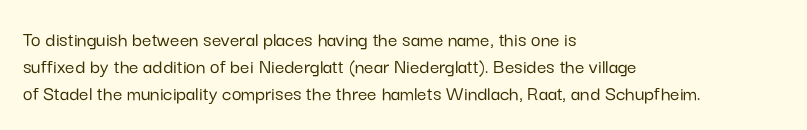
Q: Is the text italic (slanted)? A: No, it is upright.
Q: Is the text underlined? A: No.
Q: How is the paragraph aligned? A: Left-aligned.
Q: Is the spacing between letters normal or unusually wide? A: Normal.
Q: Is the spacing between lines tight, normal or loose? A: Normal.
